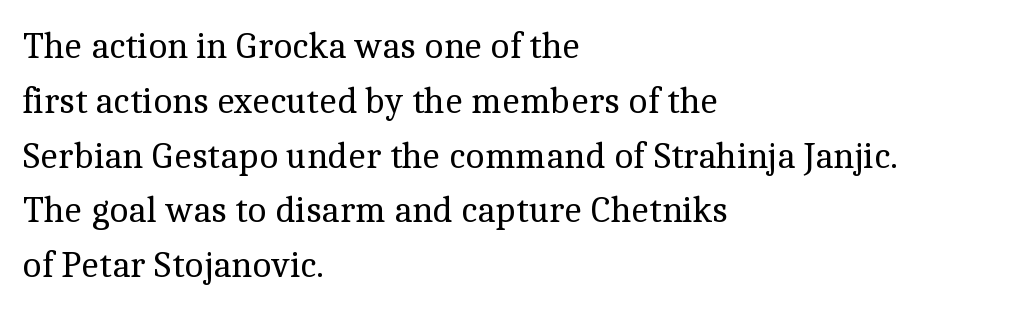
{"serif": "yes", "italic": "no", "bold": "no", "weight": "regular", "width": "normal", "x_height": "medium", "monospaced": "no", "underline": "no", "align": "left", "line_spacing": "normal", "line_spacing_ratio": 1.48, "letter_spacing": "normal", "letter_spacing_em": 0.0, "glyph_px": 37}
